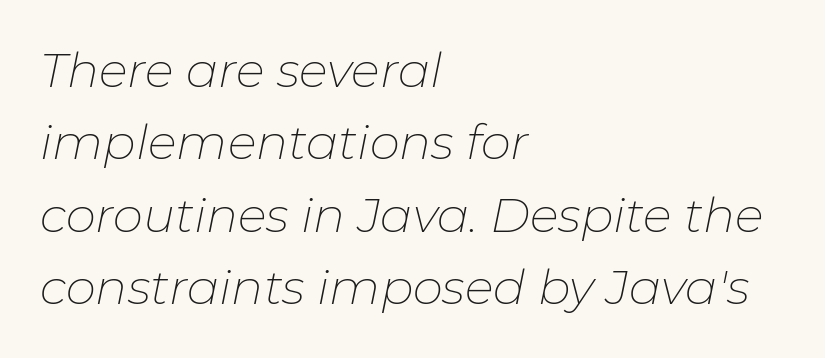
The image shows 48 px thin type, italic (leaning right); set left-aligned, normal line spacing (1.51x), normal letter spacing, not underlined; low stroke contrast and a medium x-height.
